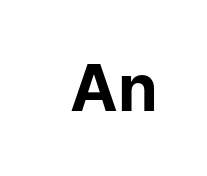
Is the letter spacing exaggerated? No — it looks like the ordinary default. Honestly, there is no underline to notice here at all. Is this a fixed-width face? No — the glyphs have proportional, varying widths. This sample uses a sans-serif face. Every character sits straight up, as roman type does.
